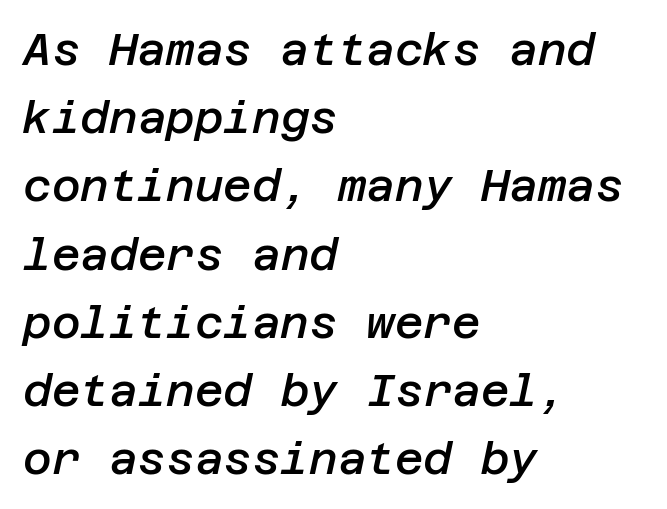
The image shows 44 px semibold type, italic (leaning right); set left-aligned, normal line spacing (1.55x), normal letter spacing, not underlined; low stroke contrast and a large x-height.
